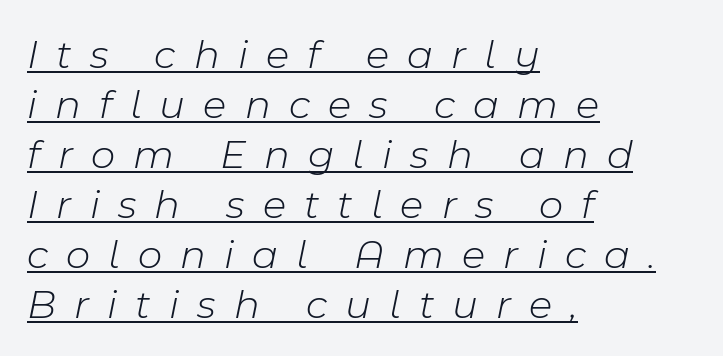
Q: Is the text bold? A: No.
Q: Is the text italic (slanted)? A: Yes, it leans right by about 11 degrees.
Q: Is the text underlined? A: Yes.
Q: How is the paragraph aligned? A: Left-aligned.
Q: Is the spacing between letters normal or unusually wide? A: Unusually wide.
Q: Width (condensed, normal, or wide)? A: Normal.
Q: Stroke contrast? A: Low.
Q: x-height? A: Medium.
Q: Monospaced? A: No.
